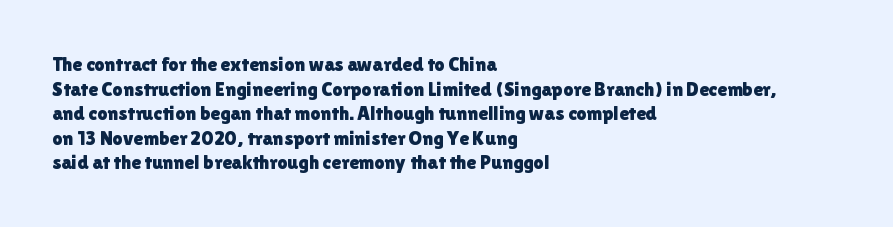
Here the glyphs are tracked normally, forming tight word shapes. The baseline area is clear. Ascenders rise straight up at ninety degrees. These lines stack with their left ends in a neat column.
